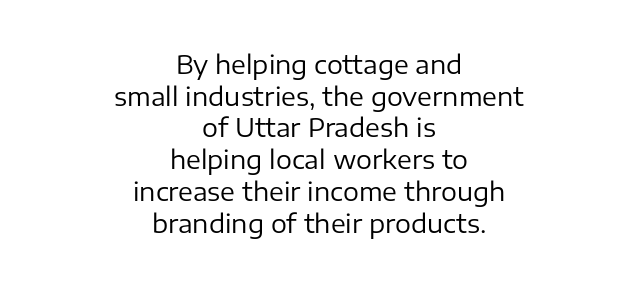
{"italic": "no", "bold": "no", "underline": "no", "align": "center", "line_spacing": "normal", "line_spacing_ratio": 1.27, "letter_spacing": "normal", "letter_spacing_em": 0.0, "glyph_px": 25}
